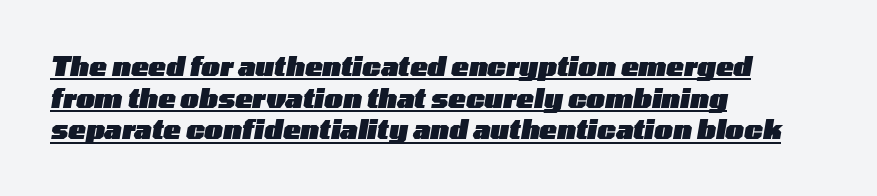
Q: Is the text bold? A: Yes.
Q: Is the text italic (slanted)? A: Yes, it leans right by about 10 degrees.
Q: Is the text underlined? A: Yes.
Q: How is the paragraph aligned? A: Left-aligned.
Q: Is the spacing between letters normal or unusually wide? A: Normal.
